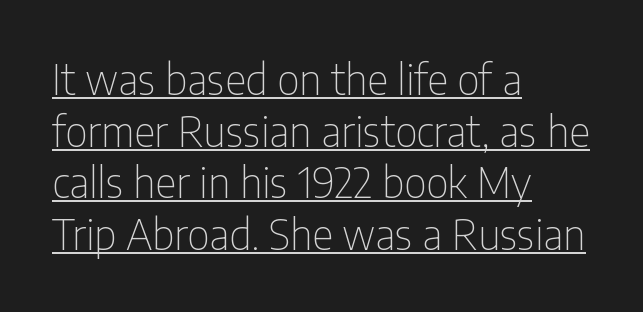
The image shows 41 px thin, condensed sans-serif type, upright; set left-aligned, normal line spacing (1.26x), normal letter spacing, underlined; low stroke contrast and a medium x-height.
